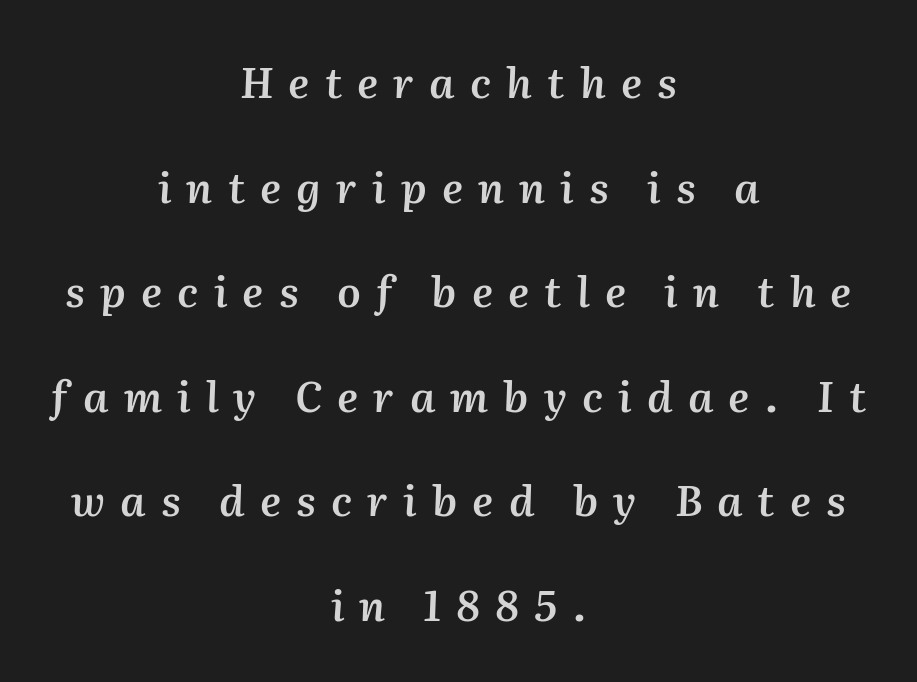
{"italic": "yes", "lean": "right", "slant_degrees": 2, "bold": "semi", "weight": "semibold", "width": "normal", "stroke_contrast": "medium", "x_height": "medium", "monospaced": "no", "underline": "no", "align": "center", "line_spacing": "loose", "line_spacing_ratio": 2.49, "letter_spacing": "wide", "letter_spacing_em": 0.36, "glyph_px": 42}
